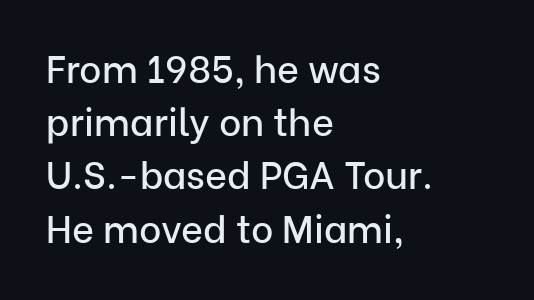
{"serif": "no", "italic": "no", "width": "normal", "stroke_contrast": "low", "x_height": "medium", "monospaced": "no", "underline": "no", "align": "left", "line_spacing": "normal", "line_spacing_ratio": 1.4, "letter_spacing": "normal", "letter_spacing_em": 0.0, "glyph_px": 38}
